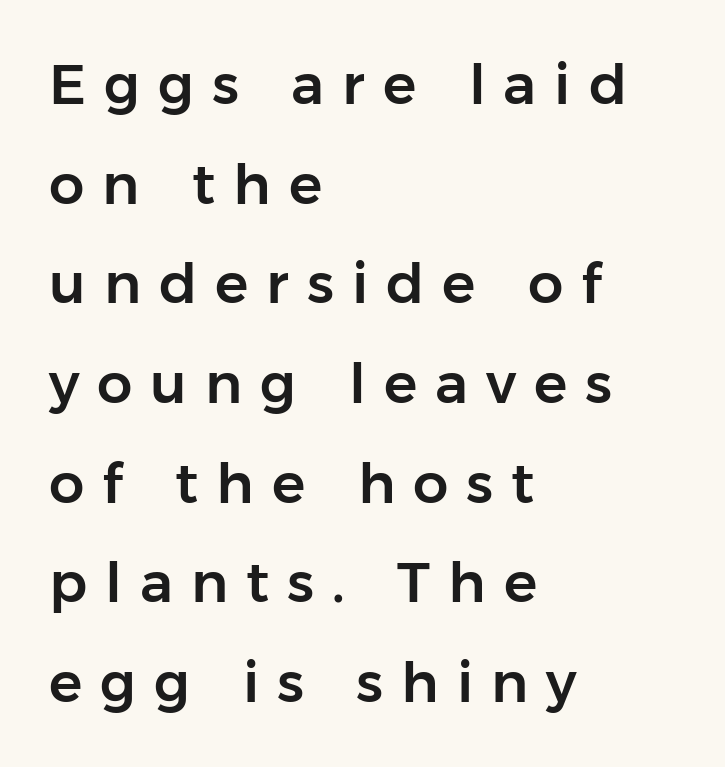
The image shows 56 px sans-serif type, upright; set left-aligned, line spacing 1.78x, unusually wide letter spacing (+0.32 em), not underlined; low stroke contrast and a medium x-height.
